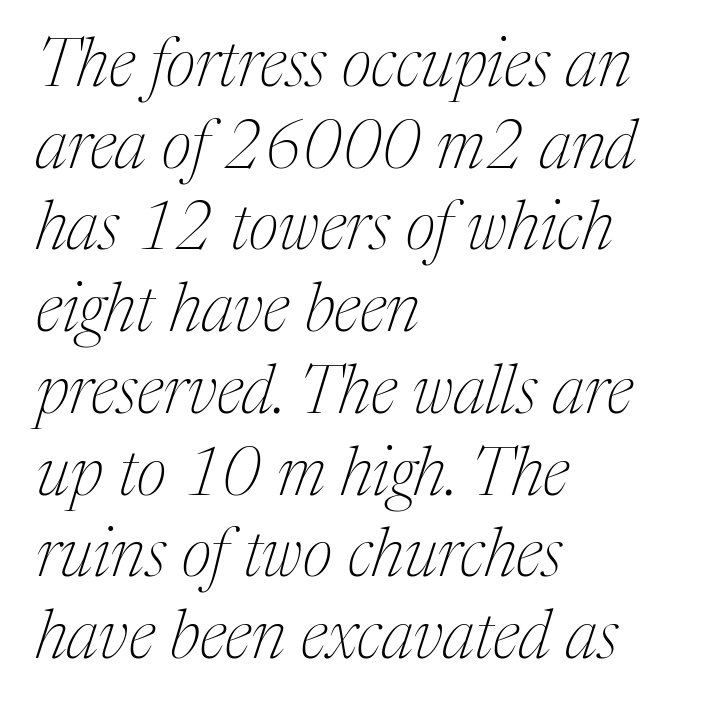
Q: Is the text bold? A: No.
Q: Is the text italic (slanted)? A: Yes, it leans right by about 17 degrees.
Q: Is the typeface a serif or a sans-serif typeface? A: Serif.
Q: Is the text underlined? A: No.
Q: How is the paragraph aligned? A: Left-aligned.
Q: Is the spacing between letters normal or unusually wide? A: Normal.
Q: Width (condensed, normal, or wide)? A: Normal.
Q: Stroke contrast? A: Medium.
Q: x-height? A: Medium.
Q: Monospaced? A: No.
